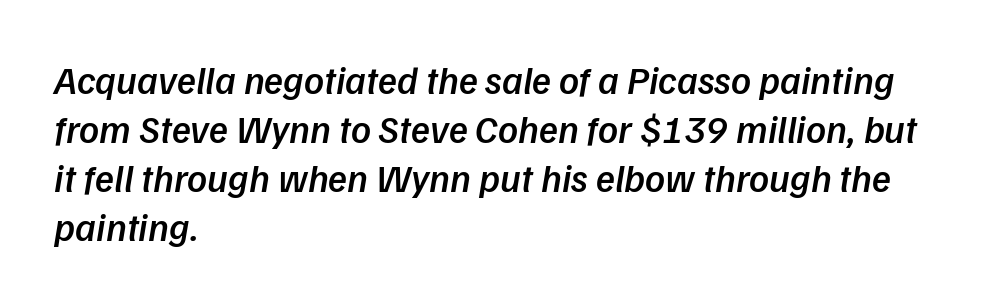
Q: Is the text bold? A: Semi-bold.
Q: Is the typeface a serif or a sans-serif typeface? A: Sans-serif.
Q: Is the text underlined? A: No.
Q: How is the paragraph aligned? A: Left-aligned.
Q: Is the spacing between letters normal or unusually wide? A: Normal.
Q: Is the spacing between lines tight, normal or loose? A: Normal.
Q: Width (condensed, normal, or wide)? A: Normal.
Q: Stroke contrast? A: Low.
Q: x-height? A: Medium.
Q: Monospaced? A: No.
